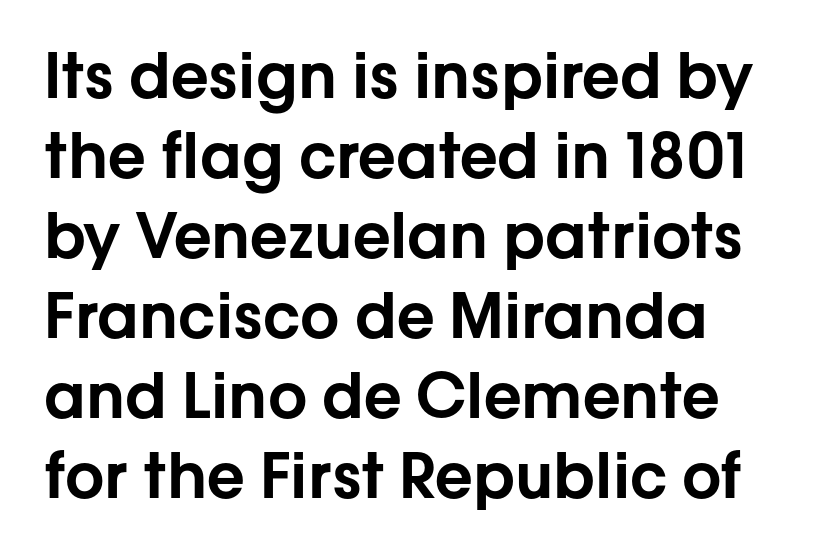
In terms of letterform style, serifs are entirely absent. This sample has the flowing, uneven cadence of proportional lettering. Honestly, the row spacing looks completely unremarkable. Ascenders rise straight up at ninety degrees. Descenders are the only things crossing below the line. Tracking value appears to be zero — textbook default spacing.
